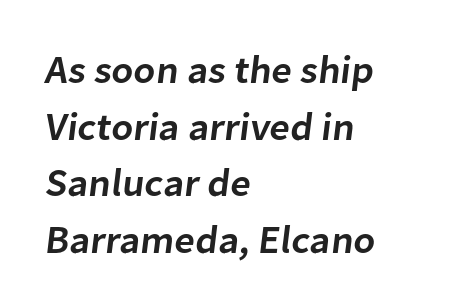
Q: Is the text bold? A: Semi-bold.
Q: Is the typeface a serif or a sans-serif typeface? A: Sans-serif.
Q: Is the text underlined? A: No.
Q: How is the paragraph aligned? A: Left-aligned.
Q: Is the spacing between letters normal or unusually wide? A: Normal.
Q: Is the spacing between lines tight, normal or loose? A: Normal.
Q: Width (condensed, normal, or wide)? A: Normal.
Q: Stroke contrast? A: Low.
Q: x-height? A: Medium.
Q: Monospaced? A: No.
